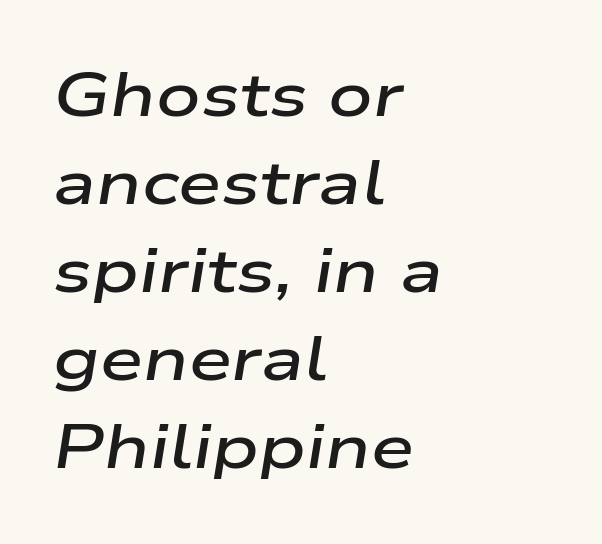
The image shows 62 px semibold, wide type, italic (leaning right); set left-aligned, normal line spacing (1.42x), normal letter spacing, not underlined; low stroke contrast and a medium x-height.
